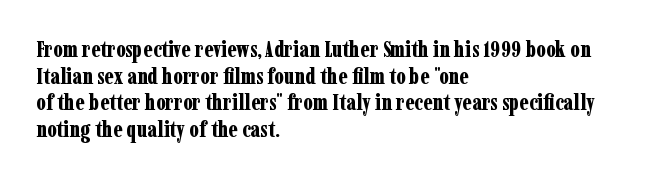
The image shows 22 px bold type, upright; set left-aligned, line spacing 1.21x, normal letter spacing, not underlined.
